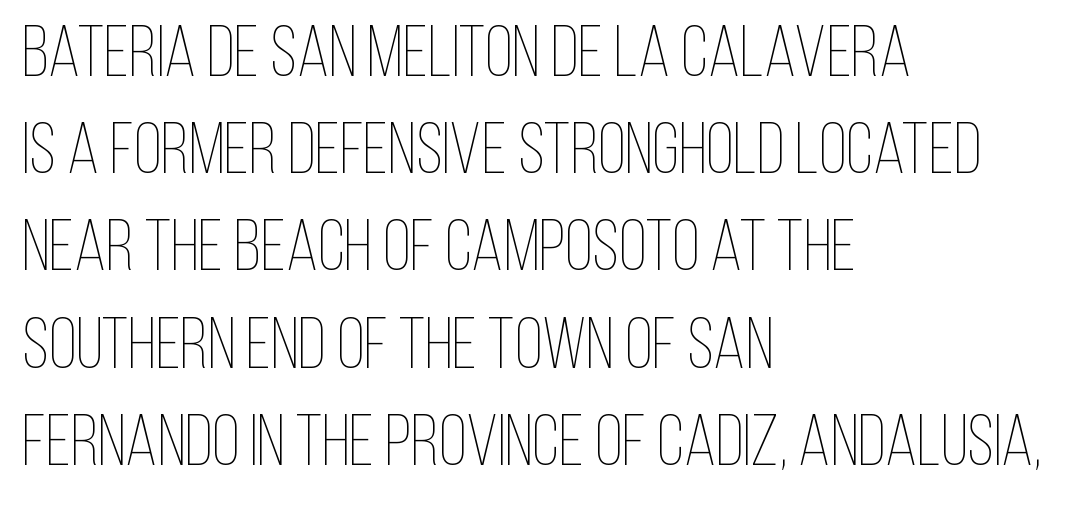
{"italic": "no", "bold": "no", "weight": "thin", "width": "condensed", "stroke_contrast": "low", "x_height": "large", "monospaced": "no", "underline": "no", "align": "left", "line_spacing": "normal", "line_spacing_ratio": 1.35, "letter_spacing": "normal", "letter_spacing_em": 0.0, "glyph_px": 72}
